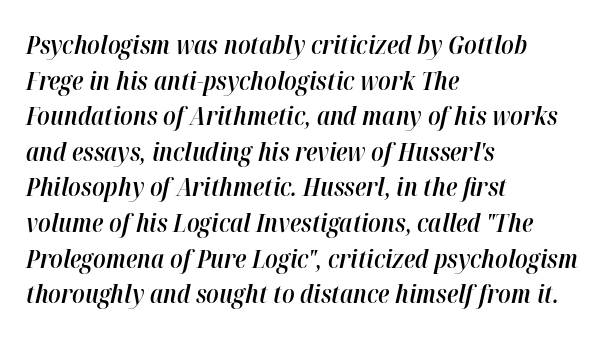
The image shows 26 px text type, italic (leaning right); set left-aligned, normal line spacing (1.37x), normal letter spacing, not underlined.
